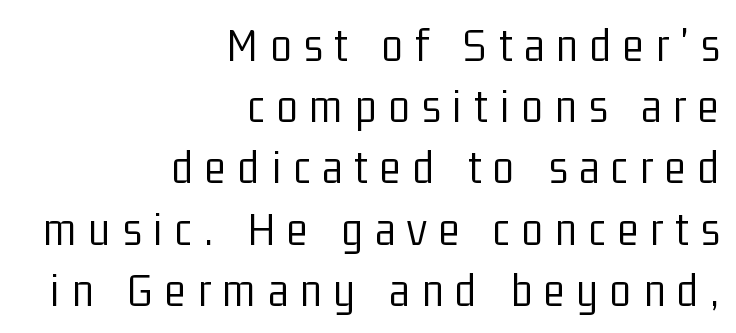
Any mark beneath the type? The region is blank. Do the characters align in a grid? No, the font is proportional. Reading down the column, the eye jumps a familiar distance to each next line. Students, note that the glyphs here are deliberately spaced far apart.
